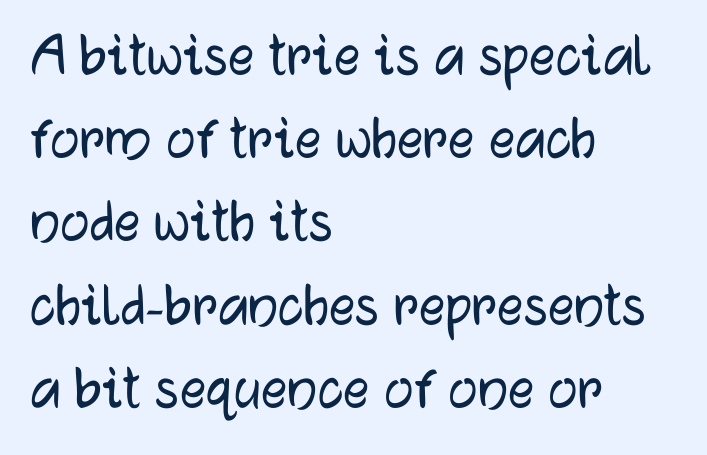
Every stem runs plumb, perpendicular to the baseline. There is no visible air inserted between adjacent glyphs. Just letters on the line, the space beneath them empty. Baseline-to-baseline distance is the conventional proportion of letter height. The rendering anchors every line to the left-hand side. Nothing sits at the stroke ends, so this counts as sans-serif.
